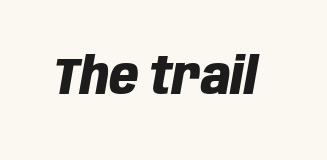
Lines of text with bare space underneath. The whole block is typeset with a tilt. Set as a true bold cut, around the 700 mark. The passage shown is typed in a proportional face where columns would drift.
